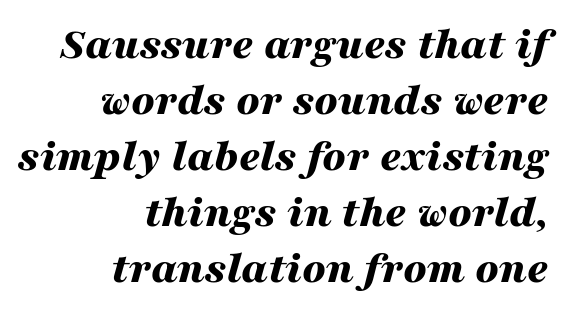
{"italic": "yes", "lean": "right", "slant_degrees": 16, "bold": "yes", "weight": "bold", "width": "wide", "stroke_contrast": "medium", "x_height": "medium", "monospaced": "no", "underline": "no", "align": "right", "line_spacing_ratio": 1.22, "letter_spacing": "normal", "letter_spacing_em": 0.0, "glyph_px": 46}
